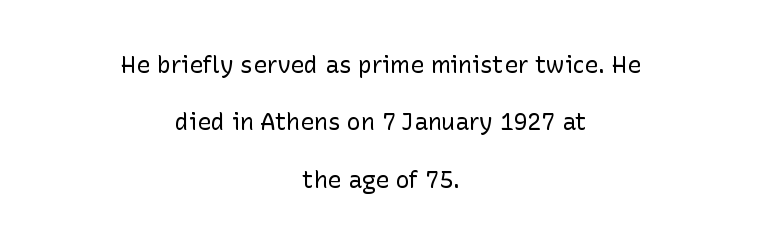
Q: Is the text bold? A: No.
Q: Is the text italic (slanted)? A: No, it is upright.
Q: Is the text underlined? A: No.
Q: How is the paragraph aligned? A: Centered.
Q: Is the spacing between letters normal or unusually wide? A: Normal.
Q: Is the spacing between lines tight, normal or loose? A: Loose.
